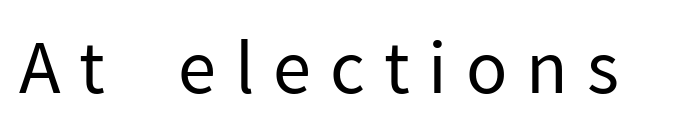
The image shows 70 px regular-weight sans-serif type, upright; set unusually wide letter spacing (+0.27 em), not underlined; low stroke contrast and a medium x-height.
